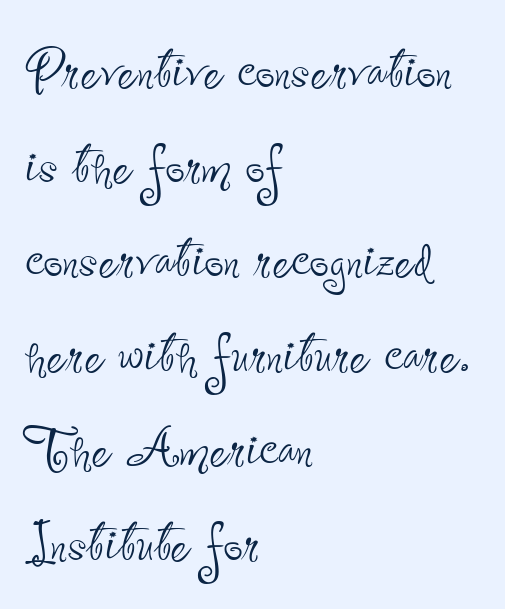
Q: Is the text bold? A: No.
Q: Is the text italic (slanted)? A: Yes.
Q: Is the typeface a serif or a sans-serif typeface? A: Sans-serif.
Q: Is the text underlined? A: No.
Q: How is the paragraph aligned? A: Left-aligned.
Q: Is the spacing between letters normal or unusually wide? A: Normal.
Q: Is the spacing between lines tight, normal or loose? A: Normal.
Q: Width (condensed, normal, or wide)? A: Condensed.
Q: Stroke contrast? A: Low.
Q: x-height? A: Small.
Q: Monospaced? A: No.
